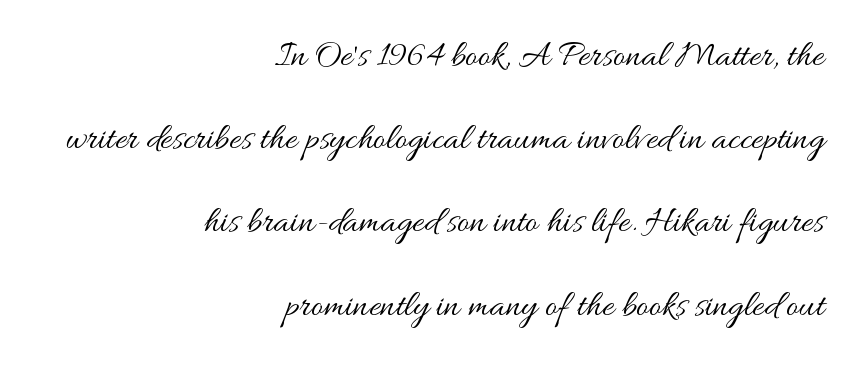
Leading: increased. Horizontal alignment here is rightward, an uncommon choice for prose. Descender tails drop into unmarked territory. The typeface has the unassuming heft of standard copy or less.
